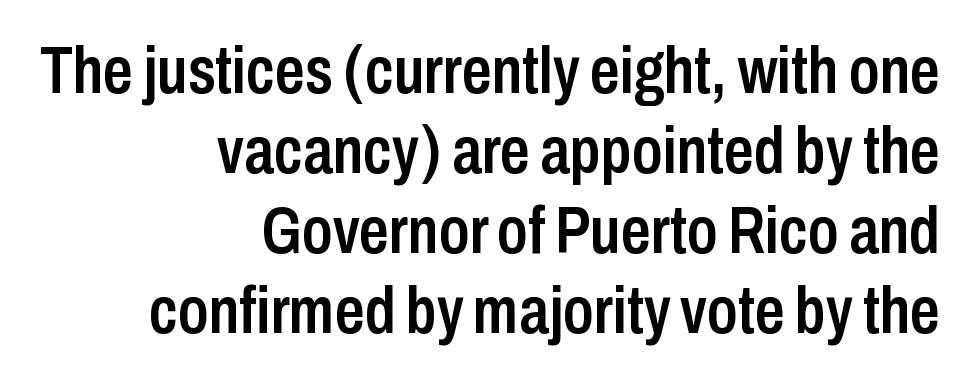
The image shows 66 px semibold, condensed sans-serif type, upright; set right-aligned, line spacing 1.21x, normal letter spacing, not underlined; low stroke contrast and a medium x-height.
